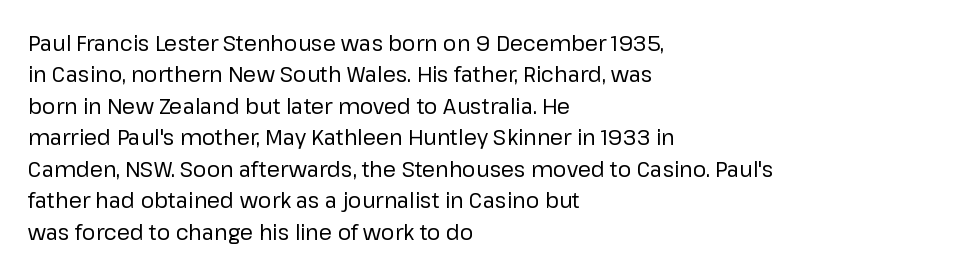
Q: Is the text bold? A: No.
Q: Is the text italic (slanted)? A: No, it is upright.
Q: Is the text underlined? A: No.
Q: How is the paragraph aligned? A: Left-aligned.
Q: Is the spacing between letters normal or unusually wide? A: Normal.
Q: Is the spacing between lines tight, normal or loose? A: Normal.
